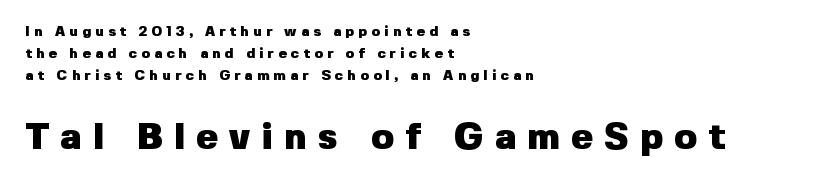
The image shows 37 px heavy sans-serif type, upright; set left-aligned, normal line spacing (1.57x), unusually wide letter spacing (+0.3 em), not underlined; the second (bottom) block is 2.64x larger; low stroke contrast and a medium x-height.
